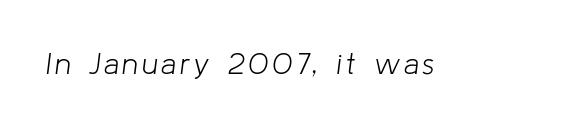
Q: Is the text bold? A: No.
Q: Is the text italic (slanted)? A: Yes, it leans right by about 8 degrees.
Q: Is the text underlined? A: No.
Q: Width (condensed, normal, or wide)? A: Normal.
Q: Stroke contrast? A: Low.
Q: x-height? A: Medium.
Q: Monospaced? A: No.
